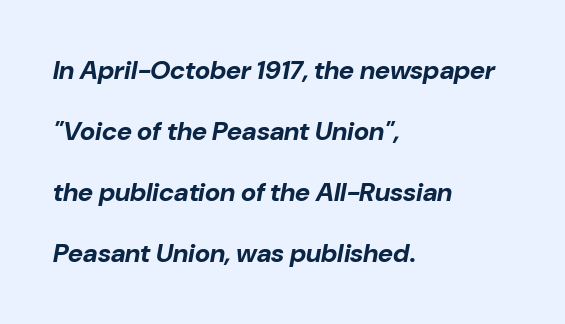
Designer's note — italics engaged. The rag falls on the right side of this text block. Typographic density is high because the face is bold. The block of text is sparse from top to bottom, with ample space between rows.
